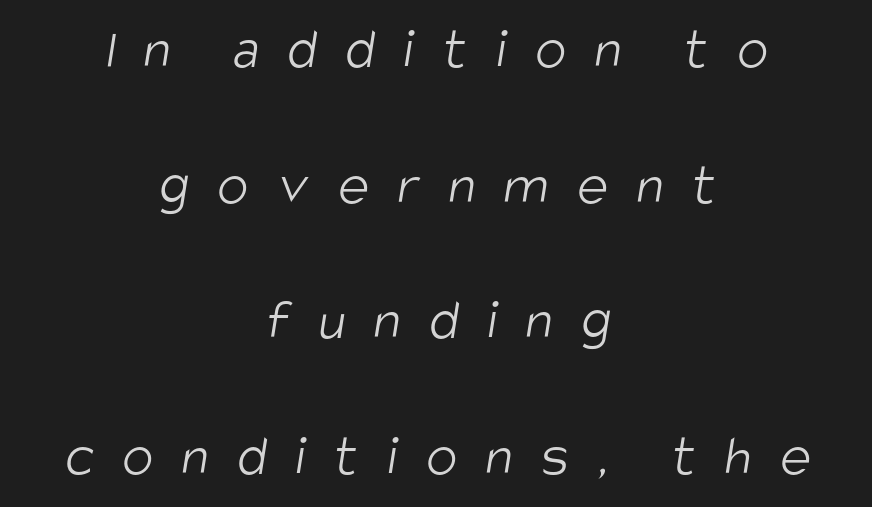
The image shows 58 px light, condensed sans-serif type; set centered, loose line spacing (2.34x), unusually wide letter spacing (+0.49 em), not underlined; low stroke contrast and a large x-height.
